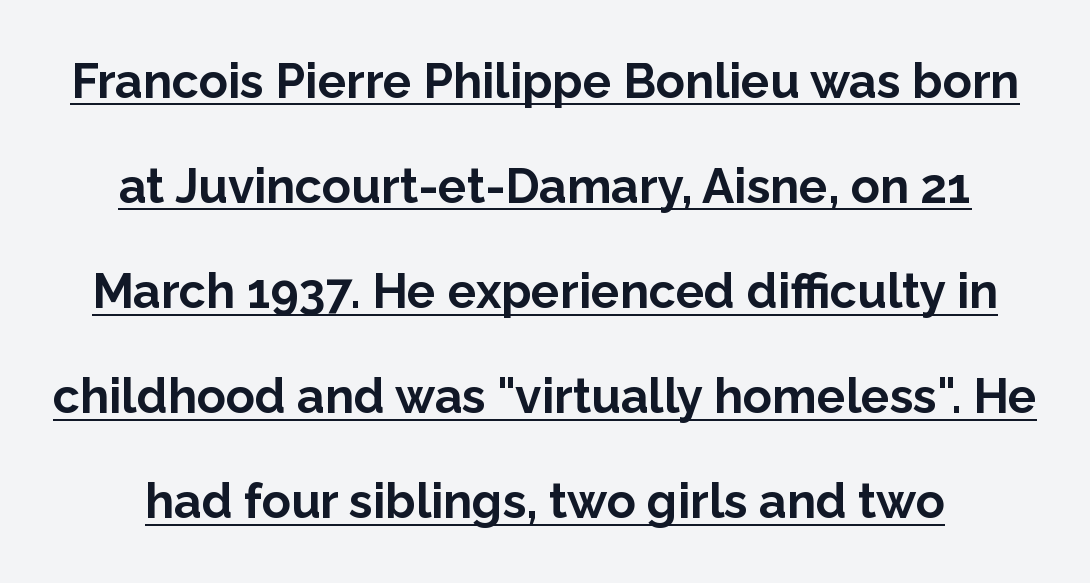
The image shows 48 px bold sans-serif type, upright; set loose line spacing (2.19x), normal letter spacing, underlined; low stroke contrast and a medium x-height.
